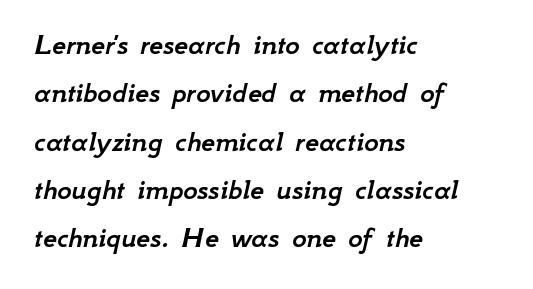
Does the copy run flush right? No — it runs flush left. Character widths vary here, with narrow letters taking less room than wide ones. A typesetter would mark this as italic. The line texture is even and compact thanks to regular tracking. Baseline-to-baseline distance is the conventional proportion of letter height.
